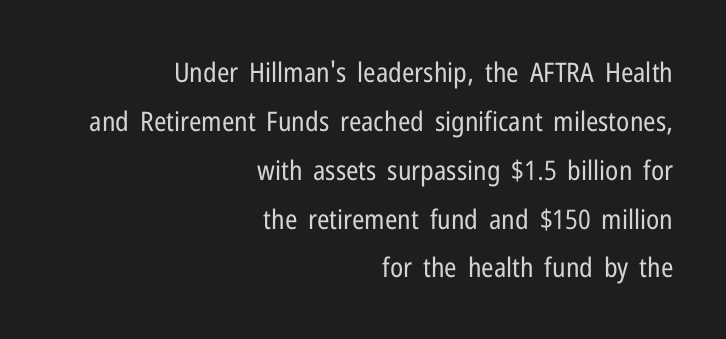
{"italic": "no", "bold": "no", "underline": "no", "align": "right", "line_spacing_ratio": 1.81, "letter_spacing": "normal", "letter_spacing_em": 0.0, "glyph_px": 27}
